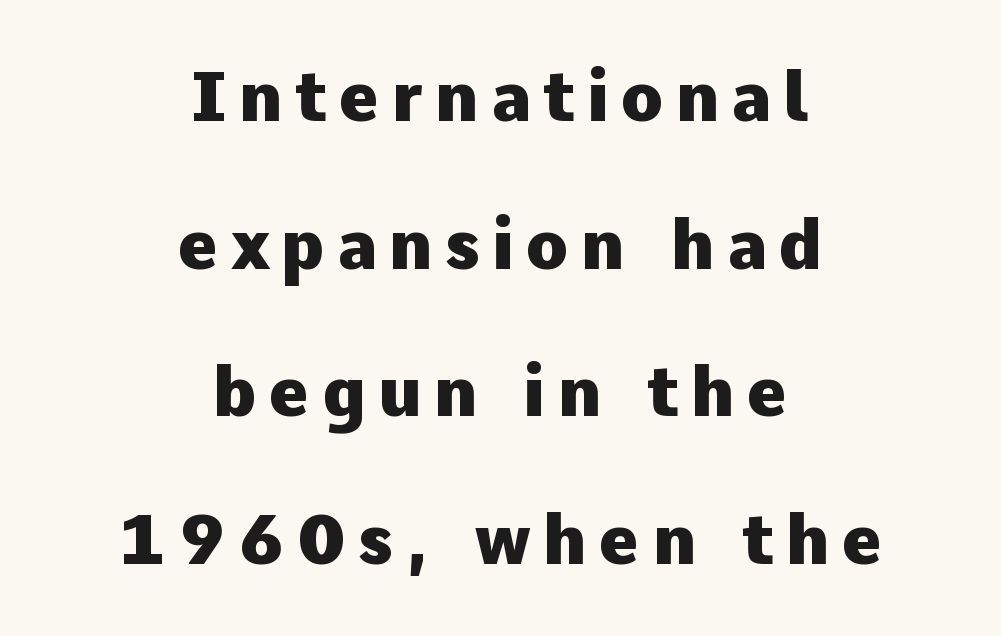
Serifs: no, the terminals of the letterforms are clean. If you folded the block vertically in half, each line would mirror itself in length. Is this a fixed-width face? No — the glyphs have proportional, varying widths. A clean baseline with only descenders dipping below it.
